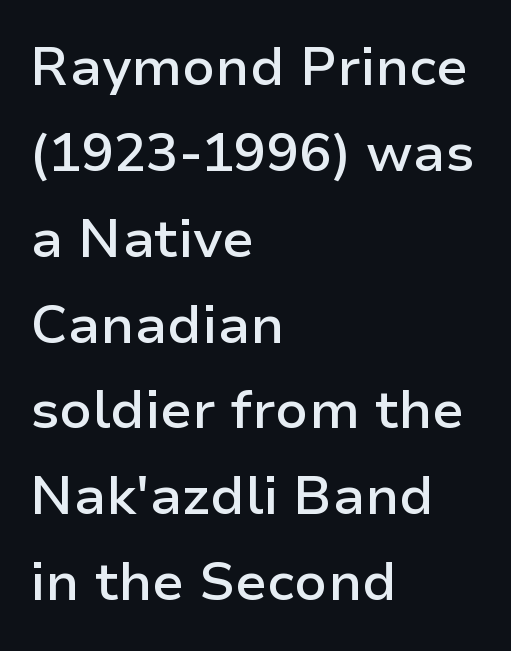
The rendering uses a moderate line-height, typical for paragraphs. One-word summary of the alignment: left. This is roman type, the default non-slanted kind. Glance below the letters and you will spot only blank space.
